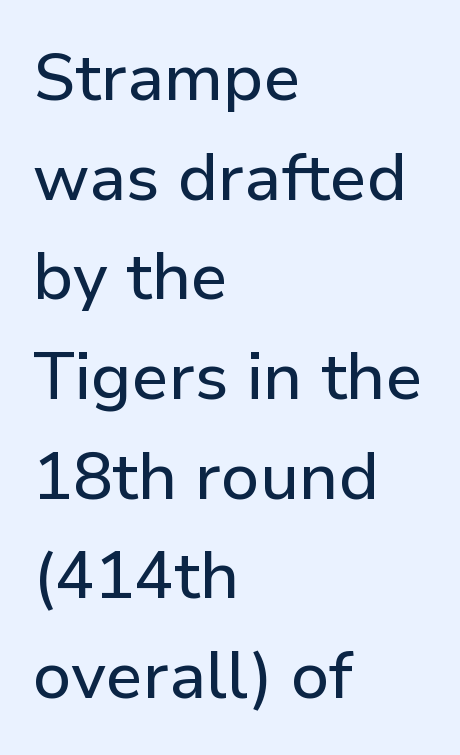
Posture: upright roman. Honestly, the row spacing looks completely unremarkable. Glyph-to-glyph distance matches everyday printed text. Stroke terminals: plain, sans-serif.
